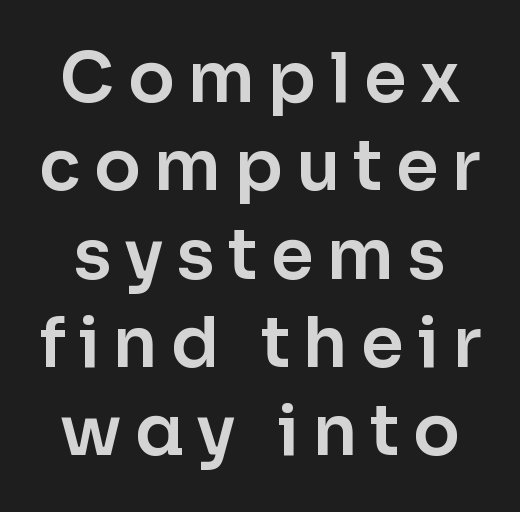
Proportional: the letters do not fall into vertical columns. Italic: no, the glyphs are upright roman. Plain, unruled lines of type. Nope, no serifs anywhere on these letters. The designer left line spacing at the default.
